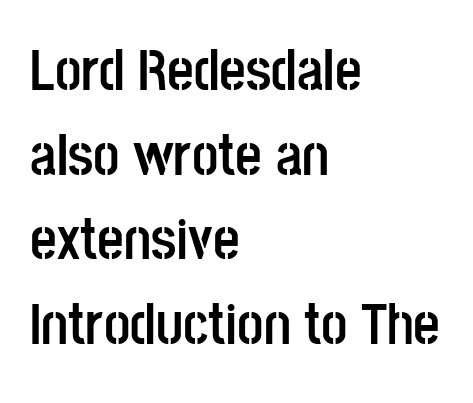
The image shows 58 px semibold, condensed sans-serif type, upright; set left-aligned, normal line spacing (1.46x), normal letter spacing, not underlined; low stroke contrast and a large x-height.
